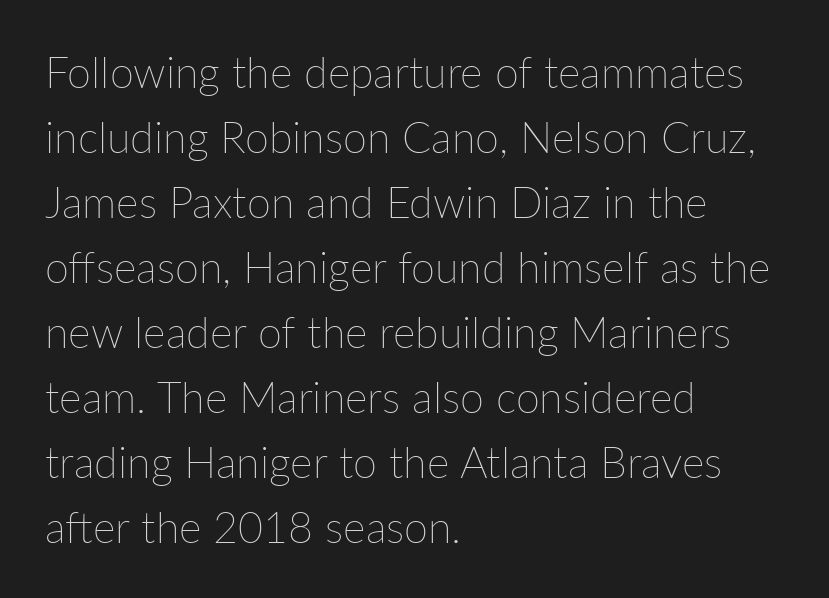
{"italic": "no", "bold": "no", "weight": "thin", "width": "normal", "stroke_contrast": "low", "x_height": "medium", "monospaced": "no", "underline": "no", "align": "left", "line_spacing": "normal", "line_spacing_ratio": 1.51, "letter_spacing": "normal", "letter_spacing_em": 0.0, "glyph_px": 43}
